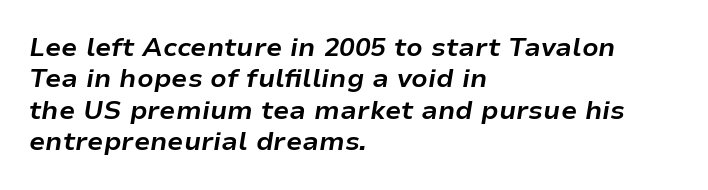
The image shows 26 px bold type, italic (leaning right); set left-aligned, line spacing 1.21x, normal letter spacing, not underlined.
